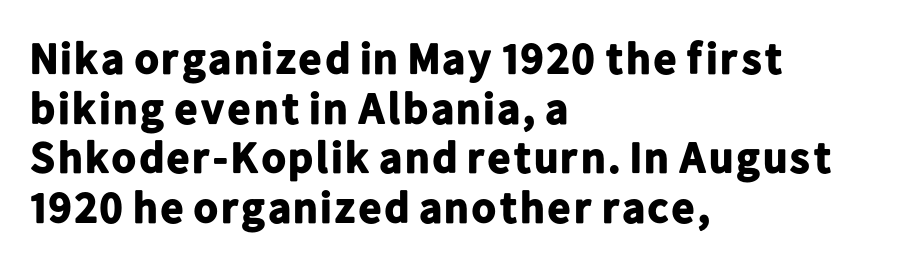
{"serif": "no", "italic": "no", "bold": "yes", "weight": "bold", "width": "normal", "stroke_contrast": "low", "x_height": "medium", "monospaced": "no", "underline": "no", "align": "left", "line_spacing": "tight", "line_spacing_ratio": 1.13, "letter_spacing": "normal", "letter_spacing_em": 0.0, "glyph_px": 44}
